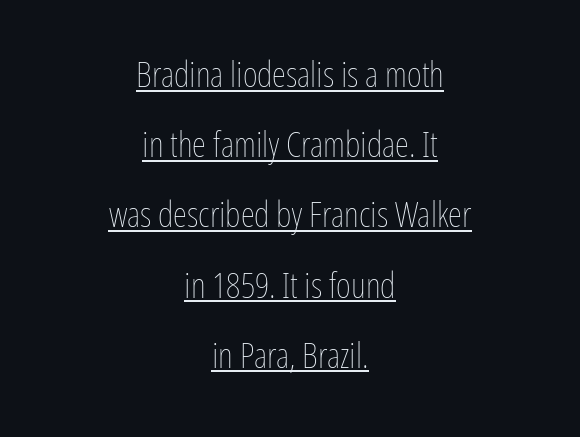
Q: Is the text bold? A: No.
Q: Is the text italic (slanted)? A: No, it is upright.
Q: Is the text underlined? A: Yes.
Q: How is the paragraph aligned? A: Centered.
Q: Is the spacing between letters normal or unusually wide? A: Normal.
Q: Is the spacing between lines tight, normal or loose? A: Loose.
Q: Width (condensed, normal, or wide)? A: Condensed.
Q: Stroke contrast? A: Low.
Q: x-height? A: Medium.
Q: Monospaced? A: No.
